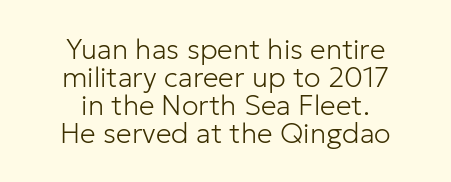
The image shows 28 px light sans-serif type, upright; set centered, tight line spacing (1.0x), normal letter spacing, not underlined; low stroke contrast and a medium x-height.
